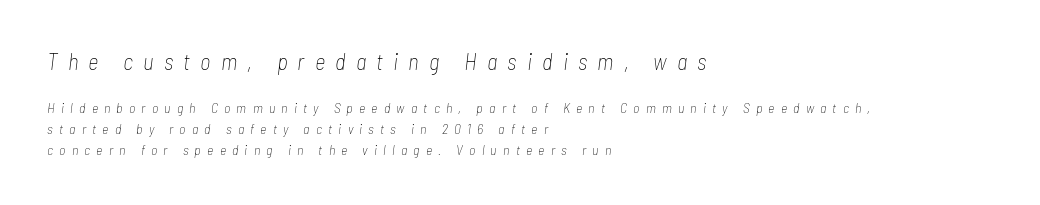
The image shows 23 px text type, italic (leaning right); set left-aligned, normal line spacing (1.48x), unusually wide letter spacing (+0.44 em), not underlined; the first (top) block is 1.64x larger.
